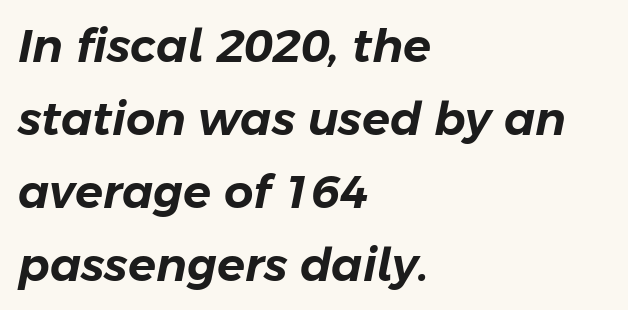
Q: Is the text italic (slanted)? A: Yes, it leans right by about 11 degrees.
Q: Is the text underlined? A: No.
Q: How is the paragraph aligned? A: Left-aligned.
Q: Is the spacing between letters normal or unusually wide? A: Normal.
Q: Is the spacing between lines tight, normal or loose? A: Normal.
Q: Width (condensed, normal, or wide)? A: Normal.
Q: Stroke contrast? A: Low.
Q: x-height? A: Medium.
Q: Monospaced? A: No.
